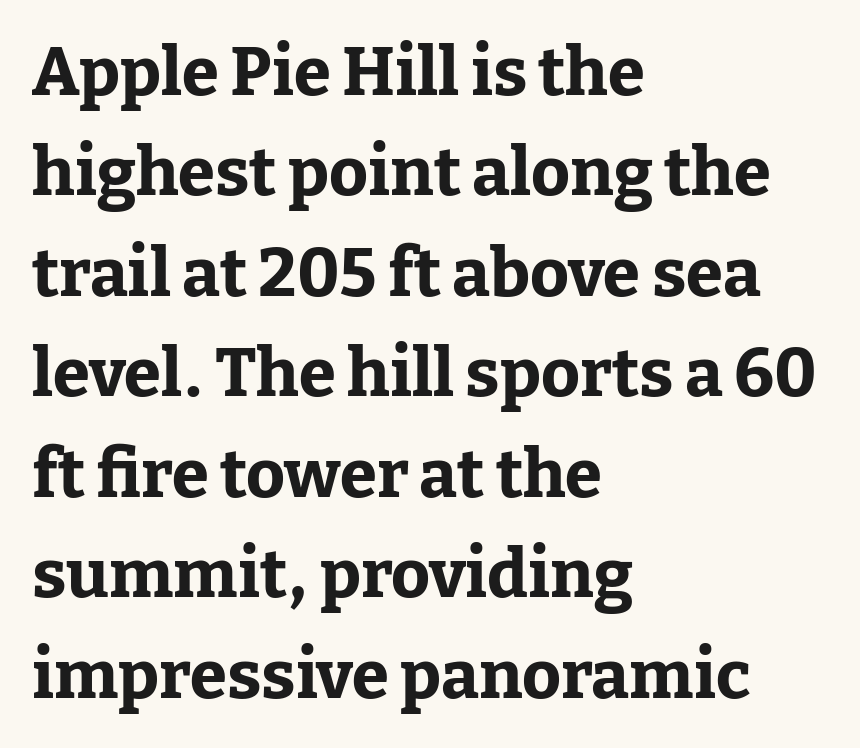
{"serif": "yes", "italic": "no", "bold": "yes", "weight": "bold", "width": "normal", "stroke_contrast": "low", "x_height": "medium", "monospaced": "no", "underline": "no", "align": "left", "line_spacing": "normal", "line_spacing_ratio": 1.5, "letter_spacing": "normal", "letter_spacing_em": 0.0, "glyph_px": 67}
